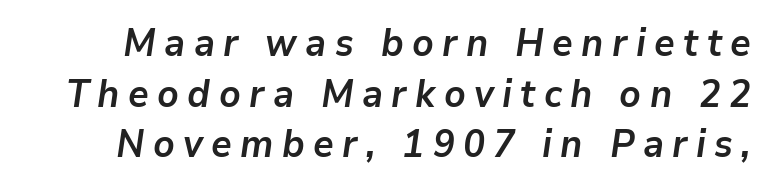
The passage shown is not underscored anywhere. The horizontal fit of the characters is loose and conspicuously gappy. The passage shown is emphatically bold. Regular leading. The lettering tilts uniformly, giving the passage an italic look. The passage shown is typed in a proportional face where columns would drift.
